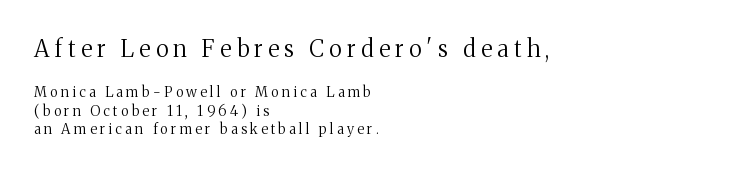
Evenly set lines give the paragraph a standard silhouette. The rendering inserts visible extra space after every character. Is the lower block the larger one? No — the upper block carries the bigger type. A bare baseline throughout the passage. The axis of the letterforms is exactly vertical.
